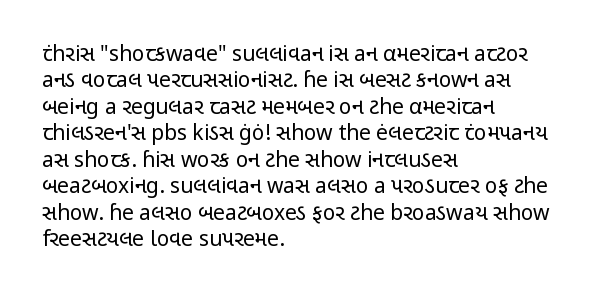
The rendering uses a moderate line-height, typical for paragraphs. Only glyphs here, with clear space below each row. The passage is arranged the way most books set body copy — flush left. Spacing between characters is what you'd get straight out of the box.
